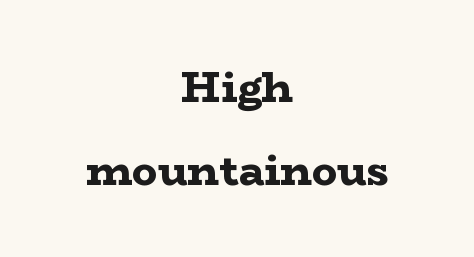
Q: Is the text bold? A: Yes.
Q: Is the text italic (slanted)? A: No, it is upright.
Q: Is the typeface a serif or a sans-serif typeface? A: Serif.
Q: Is the text underlined? A: No.
Q: How is the paragraph aligned? A: Centered.
Q: Is the spacing between letters normal or unusually wide? A: Normal.
Q: Is the spacing between lines tight, normal or loose? A: Loose.
Q: Width (condensed, normal, or wide)? A: Wide.
Q: Stroke contrast? A: Low.
Q: x-height? A: Medium.
Q: Monospaced? A: No.
